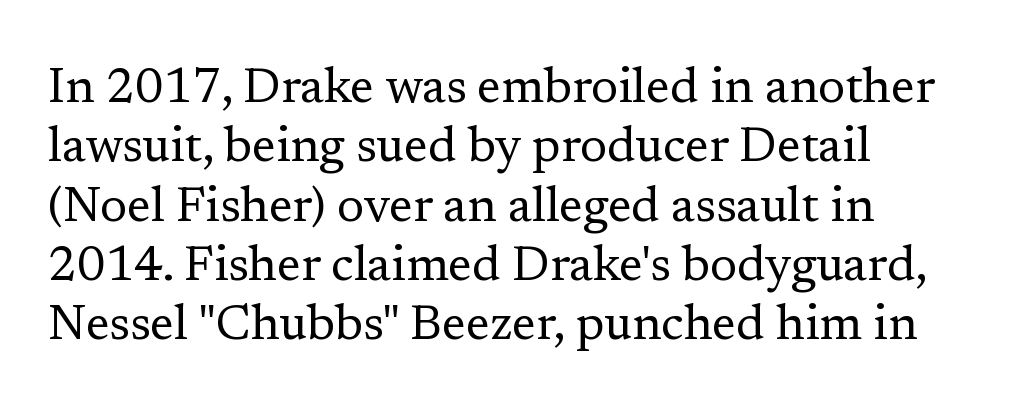
The image shows 49 px regular-weight serif type, upright; set left-aligned, line spacing 1.21x, normal letter spacing, not underlined; low stroke contrast and a medium x-height.
